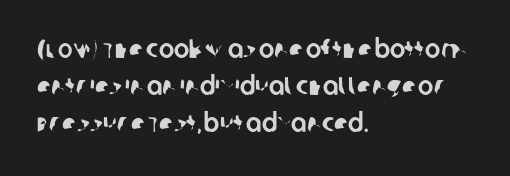
Honestly, the row spacing looks completely unremarkable. Anything drawn beneath the words? Only blank space. The compositor pushed each line to the left boundary. Words appear dense and cohesive because spacing is normal.
